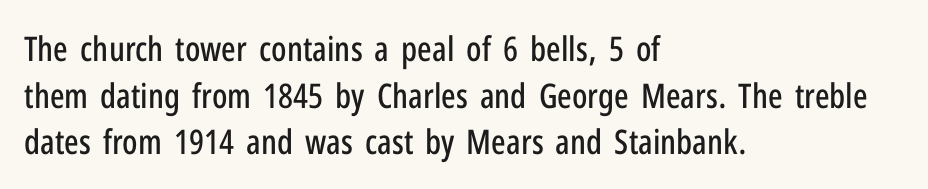
Beneath every word, the page is bare. Proportional: the letters do not fall into vertical columns. Compared with a centered layout, this one pins lines to the left instead. Is this a sans? Yes — the strokes have no serifs.
